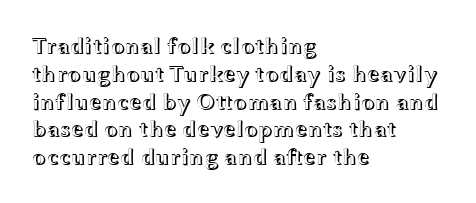
Q: Is the text italic (slanted)? A: No, it is upright.
Q: Is the text underlined? A: No.
Q: How is the paragraph aligned? A: Left-aligned.
Q: Is the spacing between letters normal or unusually wide? A: Normal.
